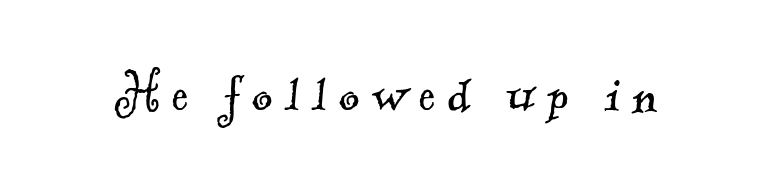
The image shows 64 px light serif type; set not underlined; a small x-height.
